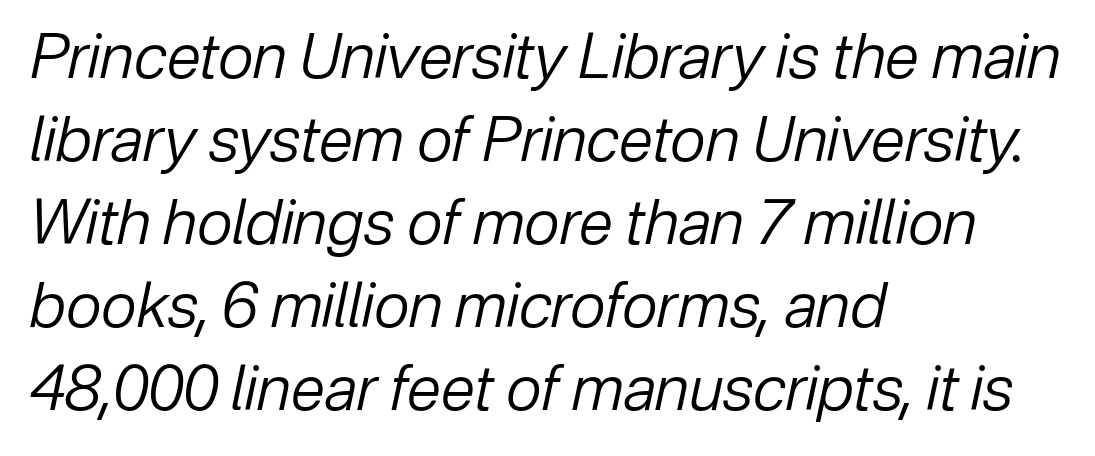
The image shows 62 px regular-weight type, italic (leaning right); set left-aligned, normal line spacing (1.34x), normal letter spacing, not underlined; low stroke contrast and a medium x-height.
